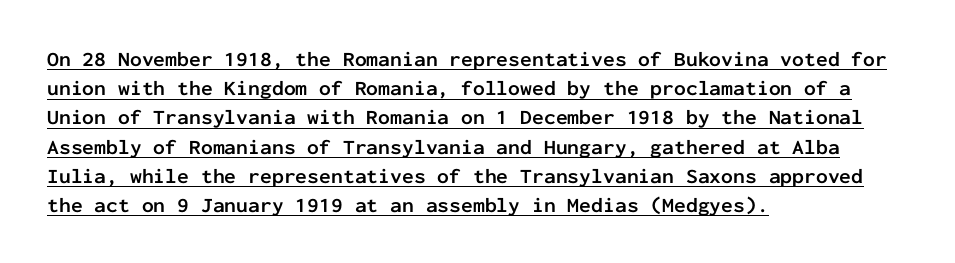
Q: Is the text bold? A: Yes.
Q: Is the text italic (slanted)? A: No, it is upright.
Q: Is the text underlined? A: Yes.
Q: How is the paragraph aligned? A: Left-aligned.
Q: Is the spacing between letters normal or unusually wide? A: Normal.
Q: Is the spacing between lines tight, normal or loose? A: Normal.
